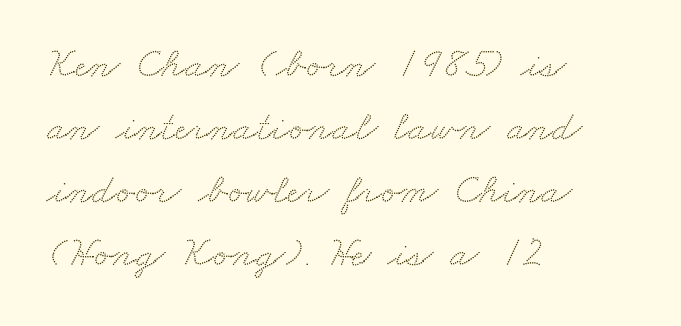
Successive baselines arrive at the customary interval. Spacing between characters is what you'd get straight out of the box. A typesetter would label this face a serif. Varying glyph widths throughout — classic text-font behaviour. The space directly below the letters is spotless. Typeset ragged right — the left edge is the straight one.
